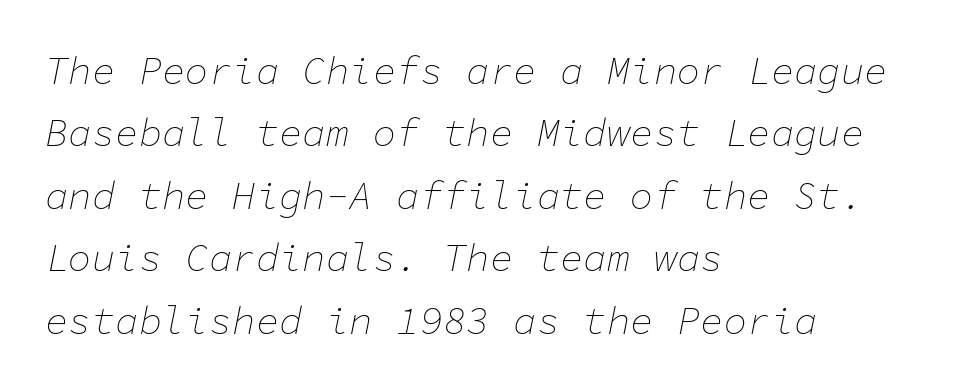
The passage shown leans; its letterforms are oblique. The leading is moderate, giving the passage an even texture. Alignment: flush left. Check the space under the baseline: it is left empty.
